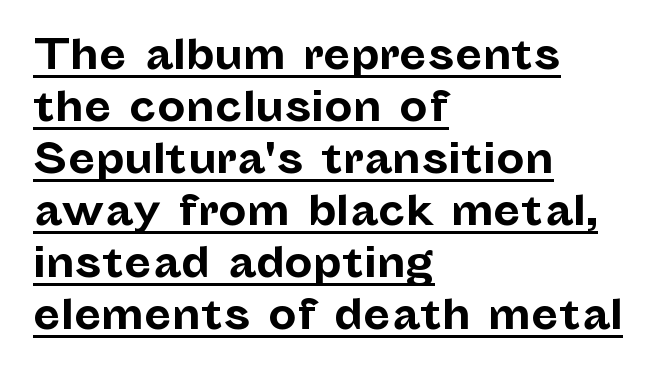
The image shows 40 px bold sans-serif type, upright; set left-aligned, normal line spacing (1.3x), normal letter spacing, underlined; low stroke contrast and a medium x-height.
